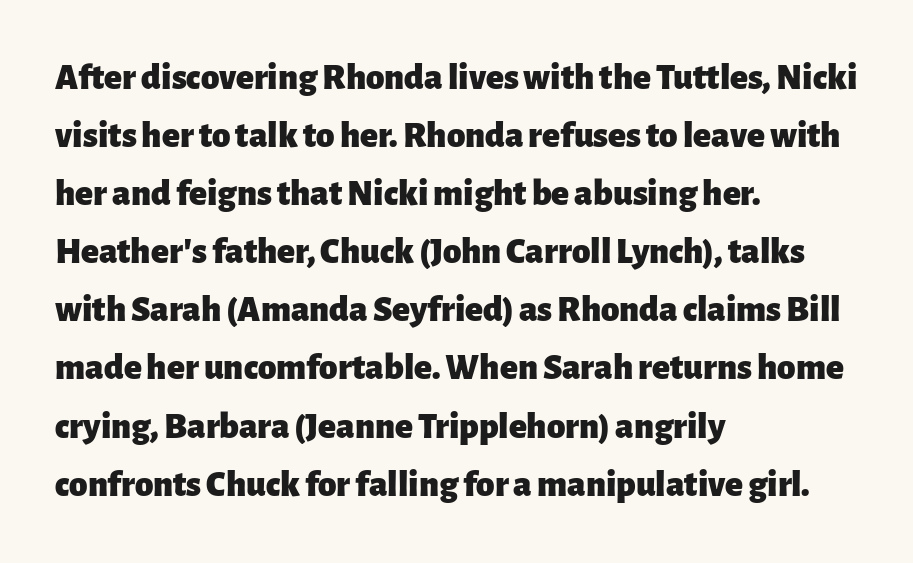
These lines are composed in type without serifs. The glyphs are unaccompanied by any horizontal stroke below them. All the whitespace from short lines collects on the right. Upright lettering throughout.
